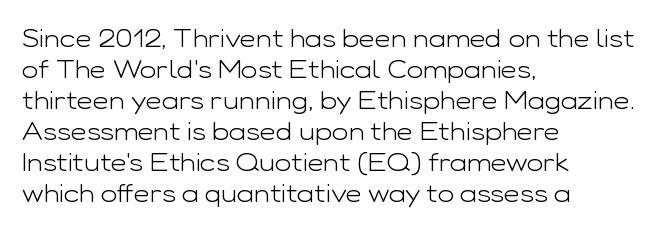
A light-to-regular cut is what we see here. Clear beneath every line of the passage. Vertical strokes here are truly vertical. The passage shown has conventional tracking throughout. Leftover space on each line is placed entirely after the last word.
